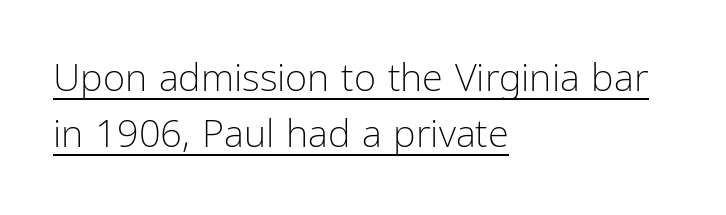
{"serif": "no", "italic": "no", "bold": "no", "weight": "light", "width": "condensed", "stroke_contrast": "low", "x_height": "medium", "monospaced": "no", "underline": "yes", "align": "left", "line_spacing": "normal", "line_spacing_ratio": 1.47, "letter_spacing": "normal", "letter_spacing_em": 0.0, "glyph_px": 38}
